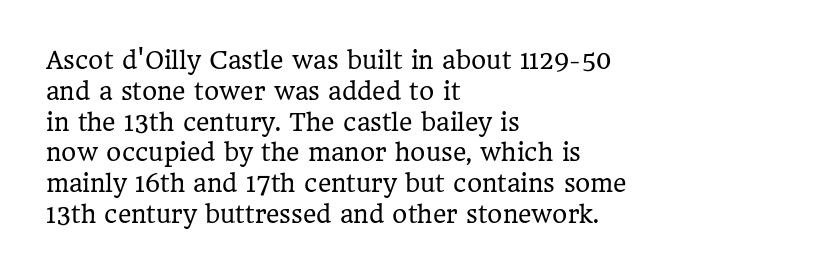
Descenders are the only things crossing below the line. The font sits on the lighter half of the weight spectrum, regular included. Does the copy run flush right? No — it runs flush left. Vertically, the passage feels balanced, rows spaced as you'd expect.
